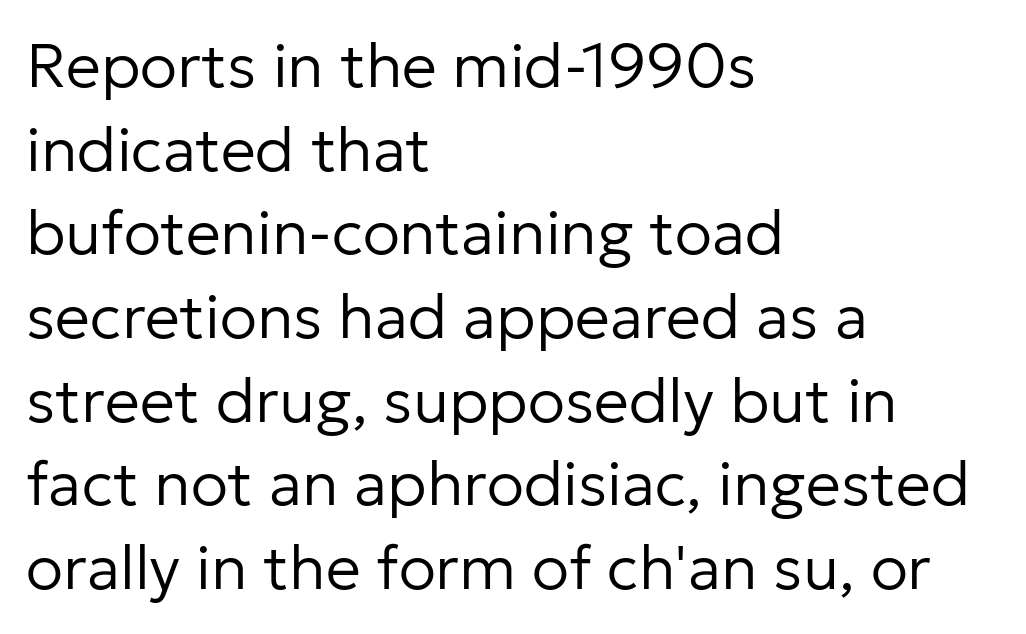
{"serif": "no", "italic": "no", "bold": "no", "weight": "regular", "width": "normal", "stroke_contrast": "low", "x_height": "medium", "monospaced": "no", "underline": "no", "align": "left", "line_spacing": "normal", "line_spacing_ratio": 1.35, "letter_spacing": "normal", "letter_spacing_em": 0.0, "glyph_px": 62}
